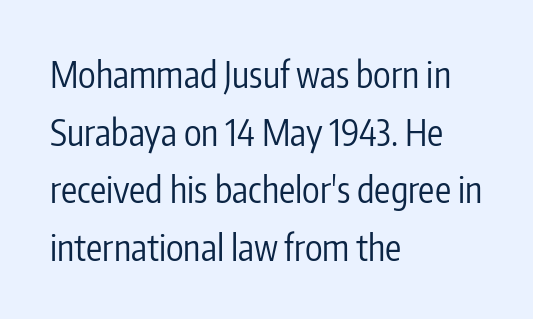
{"serif": "no", "italic": "no", "bold": "no", "weight": "regular", "width": "condensed", "stroke_contrast": "low", "x_height": "medium", "monospaced": "no", "underline": "no", "align": "left", "line_spacing": "normal", "line_spacing_ratio": 1.6, "letter_spacing": "normal", "letter_spacing_em": 0.0, "glyph_px": 36}
